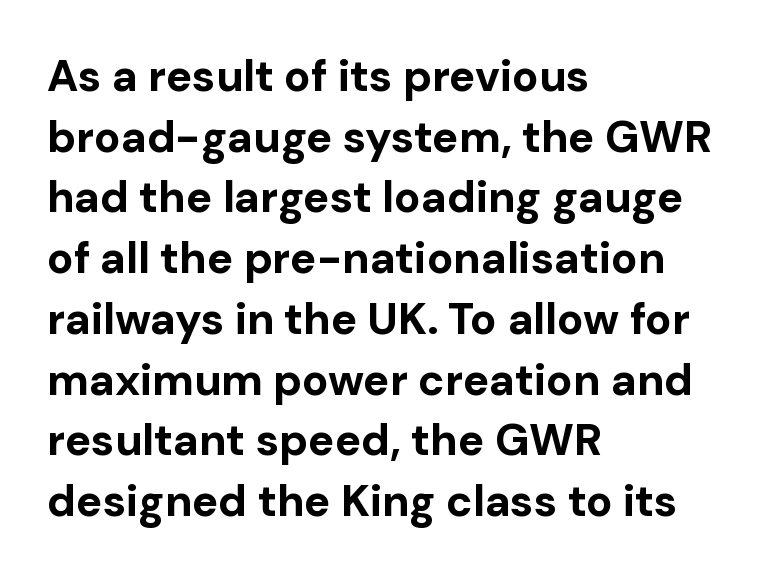
{"serif": "no", "italic": "no", "bold": "yes", "weight": "bold", "width": "normal", "stroke_contrast": "low", "x_height": "medium", "monospaced": "no", "underline": "no", "align": "left", "line_spacing": "normal", "line_spacing_ratio": 1.38, "letter_spacing": "normal", "letter_spacing_em": 0.0, "glyph_px": 44}
